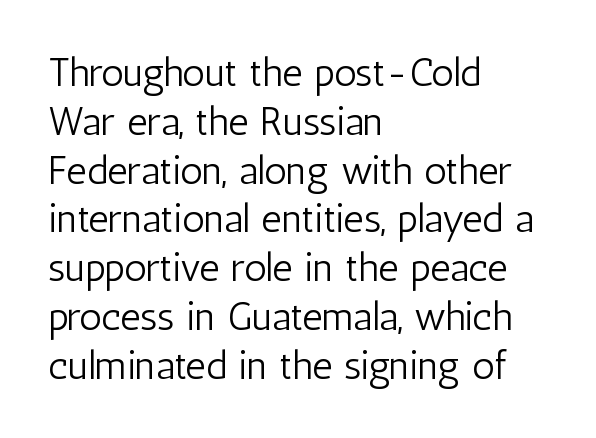
The image shows 40 px light, condensed sans-serif type, upright; set left-aligned, line spacing 1.22x, normal letter spacing, not underlined; low stroke contrast and a medium x-height.
